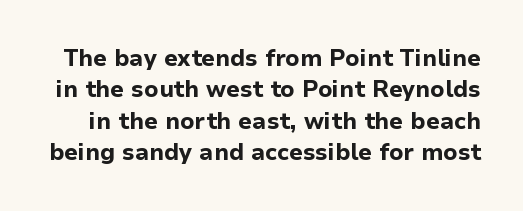
The image shows 23 px bold type, upright; set normal line spacing (1.36x), normal letter spacing, not underlined.
